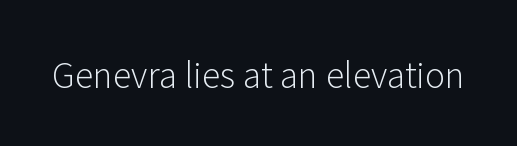
Letters have the restrained weight of plain body copy at most. This sample uses an upright cut, with every glyph sitting square on the baseline. Default kerning and tracking; the words read as compact shapes. The gap between lines stays unmarked.
